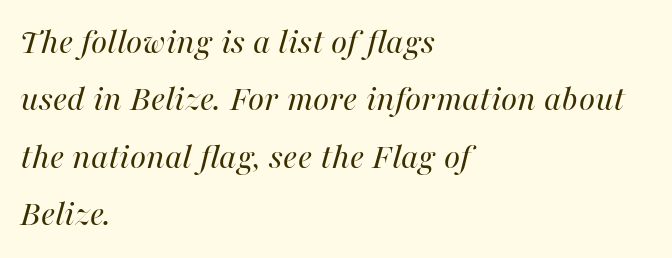
Q: Is the text bold? A: No.
Q: Is the text italic (slanted)? A: Yes, it leans right by about 16 degrees.
Q: Is the text underlined? A: No.
Q: How is the paragraph aligned? A: Left-aligned.
Q: Is the spacing between letters normal or unusually wide? A: Normal.
Q: Is the spacing between lines tight, normal or loose? A: Normal.
Q: Width (condensed, normal, or wide)? A: Normal.
Q: Stroke contrast? A: High.
Q: x-height? A: Medium.
Q: Monospaced? A: No.
